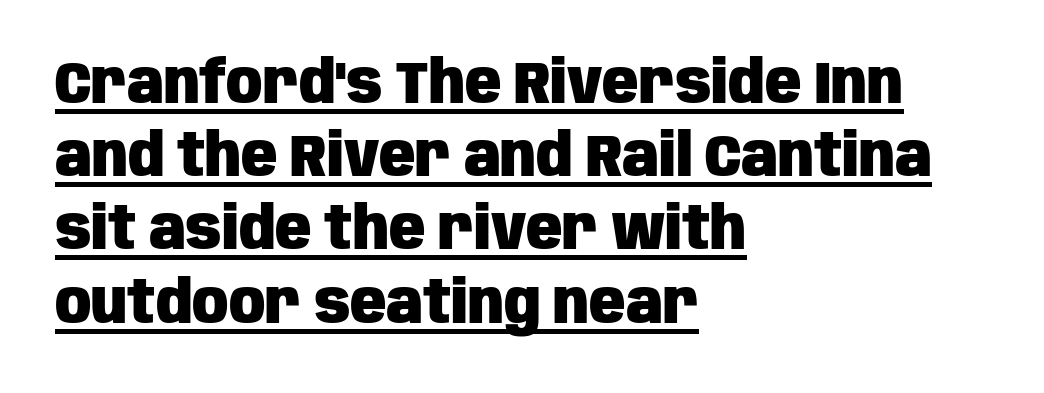
Here the glyphs are tracked normally, forming tight word shapes. These lines are rendered in a variable-pitch font. The typeface chosen for these lines omits serifs. In designer terms, the underline attribute is active on this setting. One-word summary of the alignment: left. Vertical strokes here are truly vertical.
